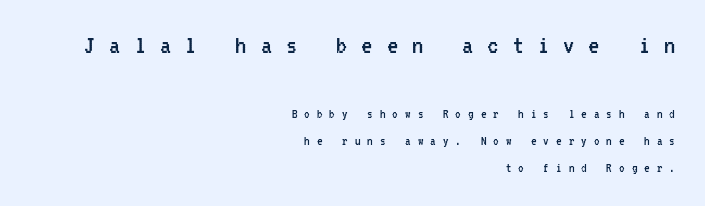
Q: Is the text bold? A: No.
Q: Is the text italic (slanted)? A: No, it is upright.
Q: Is the typeface a serif or a sans-serif typeface? A: Sans-serif.
Q: Is the text underlined? A: No.
Q: How is the paragraph aligned? A: Right-aligned.
Q: Is the spacing between letters normal or unusually wide? A: Unusually wide.
Q: Is the spacing between lines tight, normal or loose? A: Loose.
Q: Which block of text is set in a larger size, the first (top) or the second (bottom)? A: The first (top) one.
Q: Width (condensed, normal, or wide)? A: Condensed.
Q: Stroke contrast? A: Low.
Q: x-height? A: Medium.
Q: Monospaced? A: Yes.
